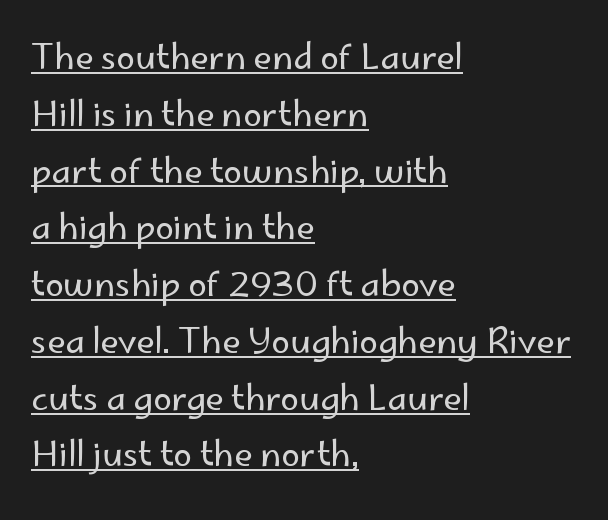
One glance says typical: line gaps are just what's usual. This sample uses a sans-serif face. Italic: no, the glyphs are upright roman. Alignment: flush left.
